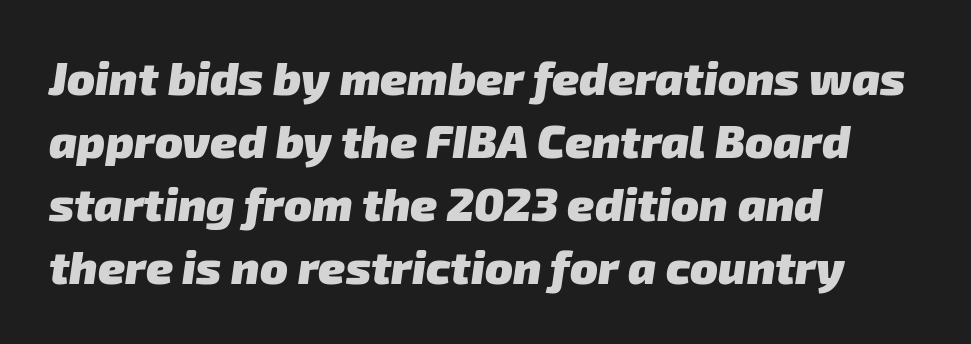
{"serif": "no", "bold": "yes", "weight": "heavy", "width": "normal", "stroke_contrast": "low", "x_height": "medium", "monospaced": "no", "underline": "no", "align": "left", "line_spacing": "normal", "line_spacing_ratio": 1.37, "letter_spacing": "normal", "letter_spacing_em": 0.0, "glyph_px": 46}
